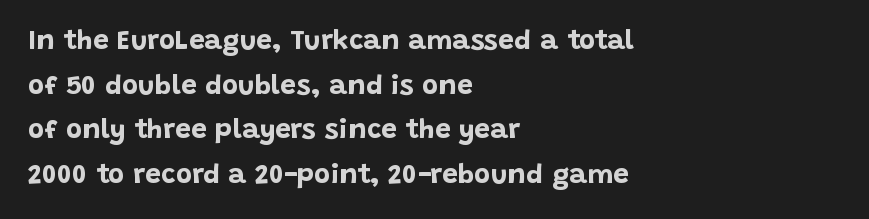
The rendering uses natural spacing where letterforms have individual widths. Just letters on the line, the space beneath them empty. The glyphs in this specimen are sans serif. Rows of type keep a routine distance in the vertical direction. The lettering stays uniformly vertical, giving the passage a roman look. The gaps between neighbouring characters are ordinary and unremarkable.
